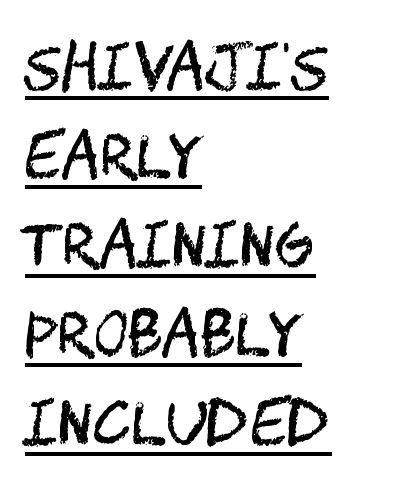
Nope, not italic — everything's standing straight. Stem width sits at or under what a default text font uses. Reading down the column, the eye jumps a familiar distance to each next line. The typesetter has applied underlining to the passage shown. Inter-character spacing is left at the font's built-in metrics.
